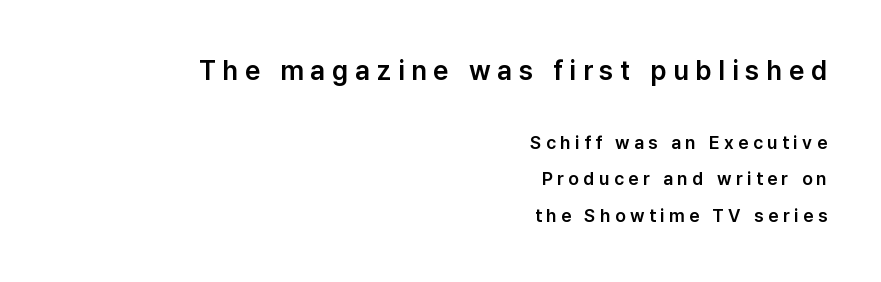
Compared with typical paragraphs, the rows here are farther apart. Short and long lines alike share a common ending point at right. The lettering stays uniformly vertical, giving the passage a roman look. The passage shown is not underscored anywhere. How are the letters spaced? Widely, with obvious added tracking.
